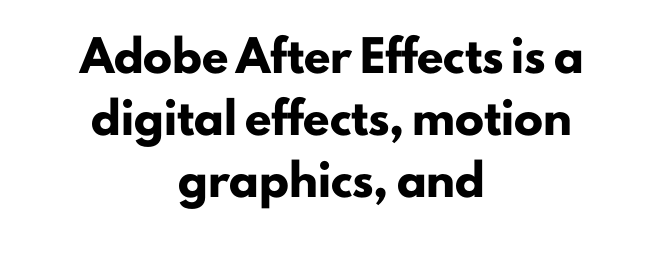
Q: Is the text bold? A: Yes.
Q: Is the text italic (slanted)? A: No, it is upright.
Q: Is the typeface a serif or a sans-serif typeface? A: Sans-serif.
Q: Is the text underlined? A: No.
Q: How is the paragraph aligned? A: Centered.
Q: Is the spacing between letters normal or unusually wide? A: Normal.
Q: Is the spacing between lines tight, normal or loose? A: Loose.
Q: Width (condensed, normal, or wide)? A: Normal.
Q: Stroke contrast? A: Low.
Q: x-height? A: Small.
Q: Monospaced? A: No.
